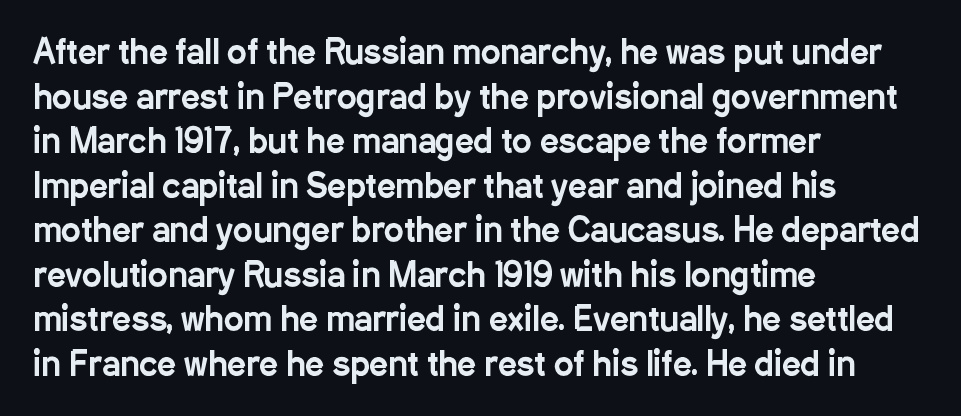
A clean baseline with only descenders dipping below it. The rag falls on the right side of this text block. Letter spacing: default. Think of a printed novel: that variable character pitch is what you see here.
